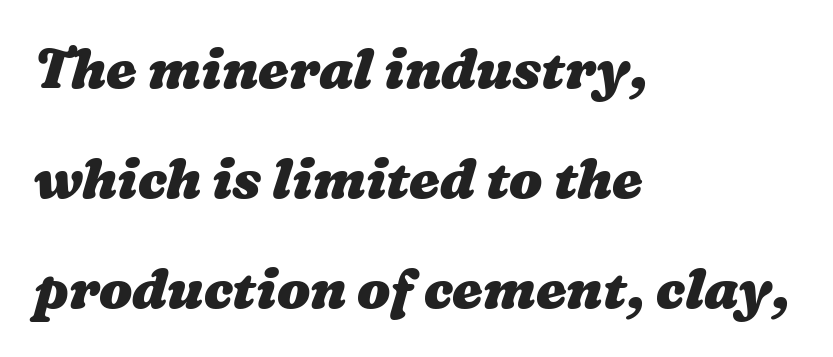
Varying glyph widths throughout — classic text-font behaviour. The font is running at its bold setting. The rendering uses a large line-height, opening up the rows. Each word holds together tightly as a unit, with standard inter-letter gaps. Quick note: underline off. Left-aligned paragraph, ragged on the right.
